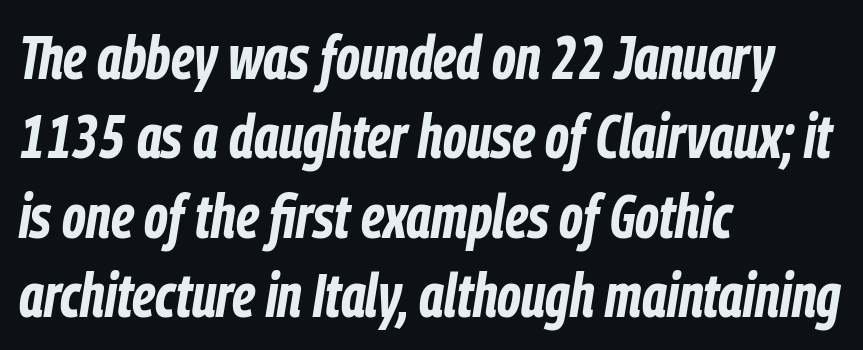
{"italic": "yes", "lean": "right", "slant_degrees": 9, "bold": "yes", "weight": "bold", "width": "condensed", "stroke_contrast": "low", "x_height": "medium", "monospaced": "no", "underline": "no", "align": "left", "line_spacing": "normal", "line_spacing_ratio": 1.3, "letter_spacing": "normal", "letter_spacing_em": 0.0, "glyph_px": 61}
